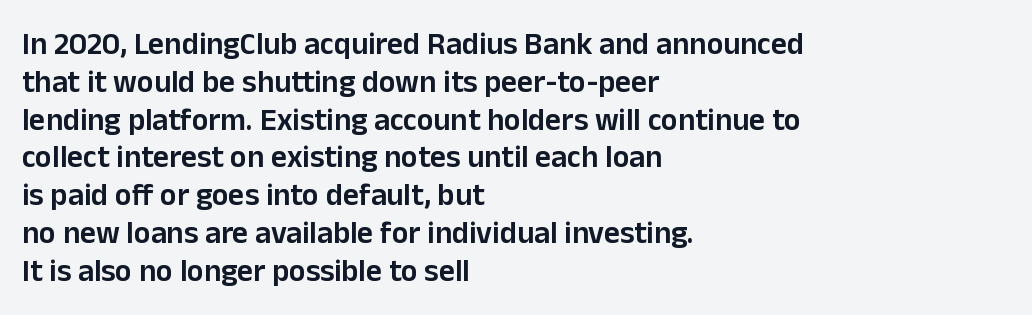
Q: Is the text bold? A: Semi-bold.
Q: Is the text italic (slanted)? A: No, it is upright.
Q: Is the typeface a serif or a sans-serif typeface? A: Sans-serif.
Q: Is the text underlined? A: No.
Q: How is the paragraph aligned? A: Left-aligned.
Q: Is the spacing between letters normal or unusually wide? A: Normal.
Q: Width (condensed, normal, or wide)? A: Normal.
Q: Stroke contrast? A: Low.
Q: x-height? A: Medium.
Q: Monospaced? A: No.
